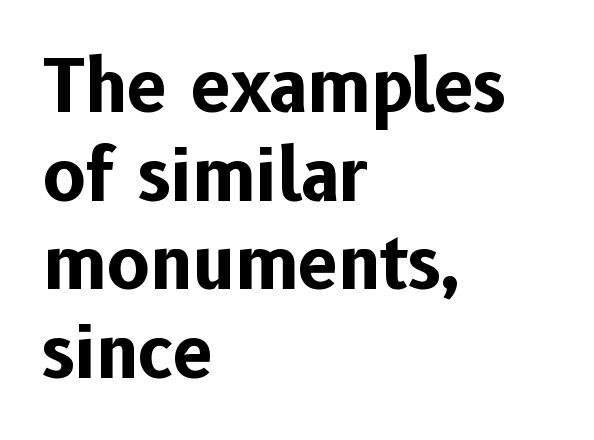
Type without underlining. Unlike italic type, these characters show no tilt at all. Line spacing here is normal. I'd call this a sans setting — the letters go barefoot. Horizontal alignment here is leftward, the default for most running prose. Tracking here is standard; glyphs follow each other at the usual distance.
